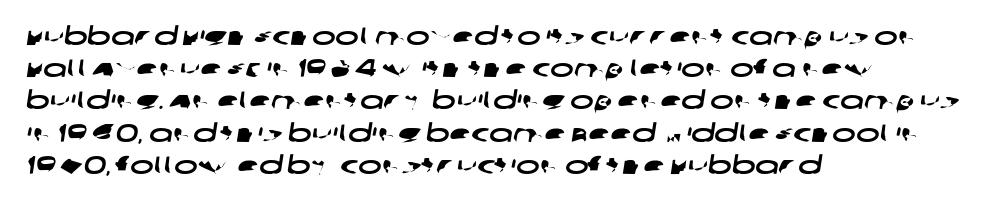
What stands out about the letter spacing? Nothing — it is the standard amount. Each row of text sits above clean, open space. Line beginnings align vertically; line endings do not. The leading is moderate, giving the passage an even texture.
